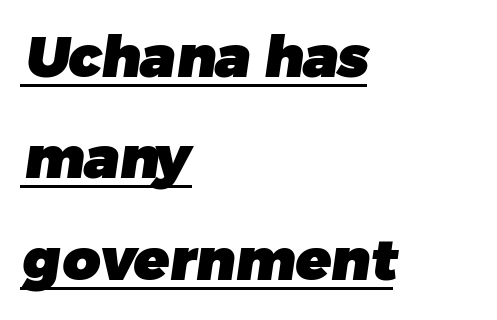
Q: Is the text bold? A: Yes.
Q: Is the typeface a serif or a sans-serif typeface? A: Sans-serif.
Q: Is the text underlined? A: Yes.
Q: How is the paragraph aligned? A: Left-aligned.
Q: Is the spacing between letters normal or unusually wide? A: Normal.
Q: Width (condensed, normal, or wide)? A: Normal.
Q: Stroke contrast? A: Low.
Q: x-height? A: Medium.
Q: Monospaced? A: No.
